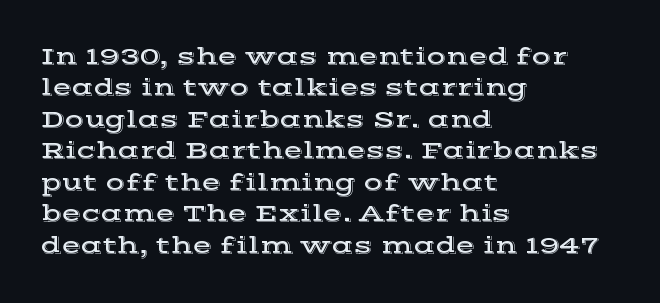
{"italic": "no", "underline": "no", "align": "left", "line_spacing": "normal", "line_spacing_ratio": 1.26, "letter_spacing": "normal", "letter_spacing_em": 0.0, "glyph_px": 25}
